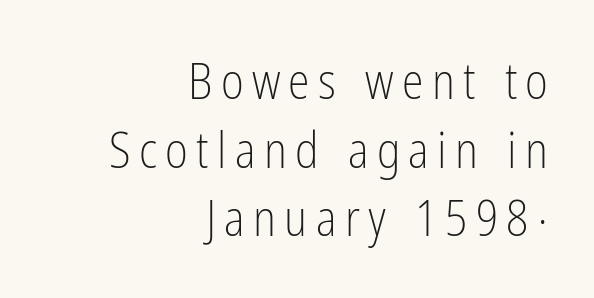
Q: Is the text bold? A: No.
Q: Is the text italic (slanted)? A: No, it is upright.
Q: Is the typeface a serif or a sans-serif typeface? A: Sans-serif.
Q: Is the text underlined? A: No.
Q: How is the paragraph aligned? A: Right-aligned.
Q: Is the spacing between lines tight, normal or loose? A: Normal.
Q: Width (condensed, normal, or wide)? A: Condensed.
Q: Stroke contrast? A: Low.
Q: x-height? A: Medium.
Q: Monospaced? A: No.
